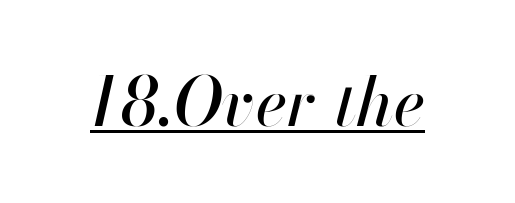
The image shows 67 px text type, italic (leaning right); set normal letter spacing, underlined; high stroke contrast and a small x-height.
